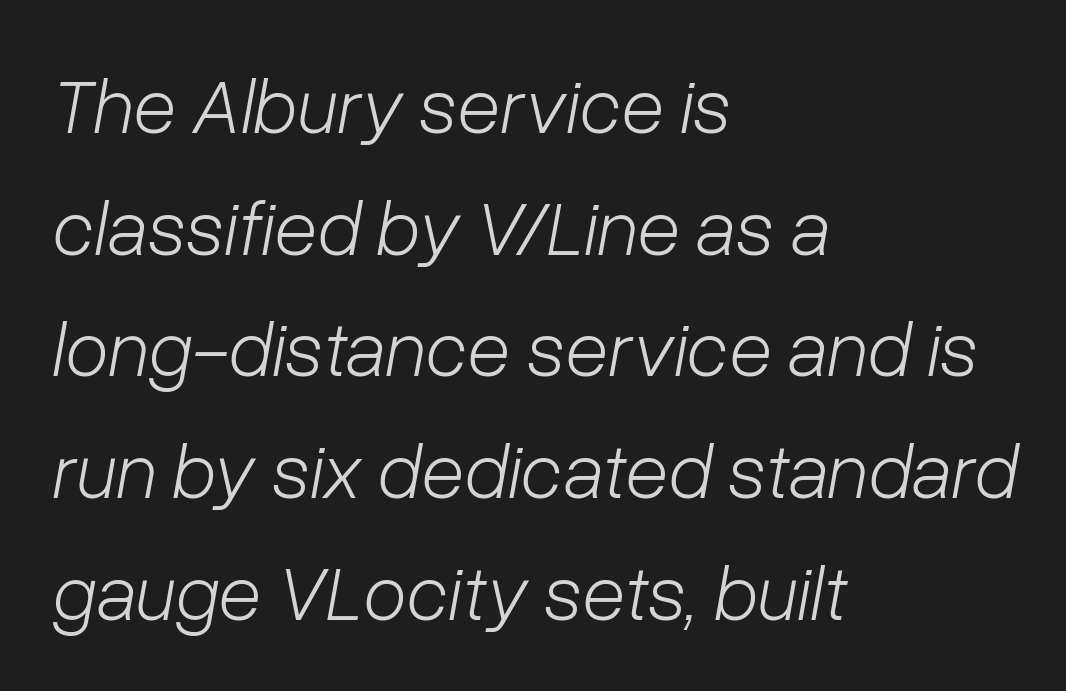
{"italic": "yes", "lean": "right", "slant_degrees": 10, "bold": "no", "weight": "light", "width": "normal", "stroke_contrast": "low", "x_height": "medium", "monospaced": "no", "underline": "no", "align": "left", "line_spacing": "normal", "line_spacing_ratio": 1.54, "letter_spacing": "normal", "letter_spacing_em": 0.0, "glyph_px": 79}
